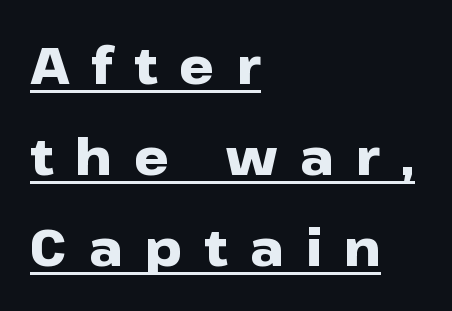
{"serif": "no", "italic": "no", "bold": "yes", "weight": "heavy", "width": "wide", "stroke_contrast": "low", "x_height": "medium", "monospaced": "no", "underline": "yes", "align": "left", "line_spacing_ratio": 1.82, "letter_spacing": "wide", "letter_spacing_em": 0.44, "glyph_px": 50}
